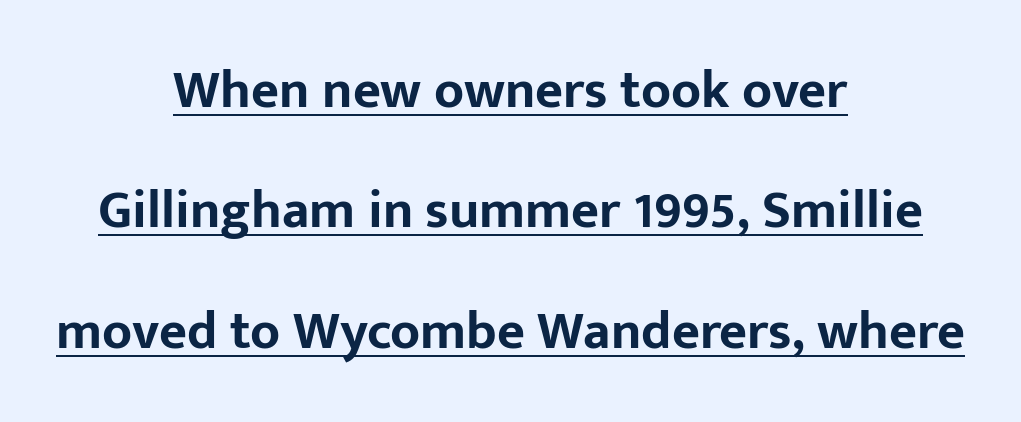
Q: Is the text bold? A: Yes.
Q: Is the text italic (slanted)? A: No, it is upright.
Q: Is the typeface a serif or a sans-serif typeface? A: Sans-serif.
Q: Is the text underlined? A: Yes.
Q: How is the paragraph aligned? A: Centered.
Q: Is the spacing between letters normal or unusually wide? A: Normal.
Q: Is the spacing between lines tight, normal or loose? A: Loose.
Q: Width (condensed, normal, or wide)? A: Normal.
Q: Stroke contrast? A: Low.
Q: x-height? A: Medium.
Q: Monospaced? A: No.
